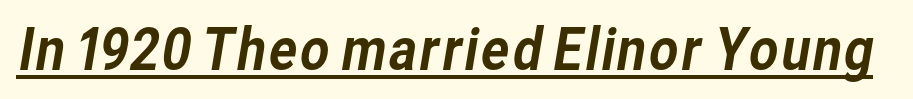
{"serif": "no", "width": "normal", "stroke_contrast": "low", "x_height": "medium", "monospaced": "no", "underline": "yes", "letter_spacing": "normal", "letter_spacing_em": 0.0, "glyph_px": 57}
